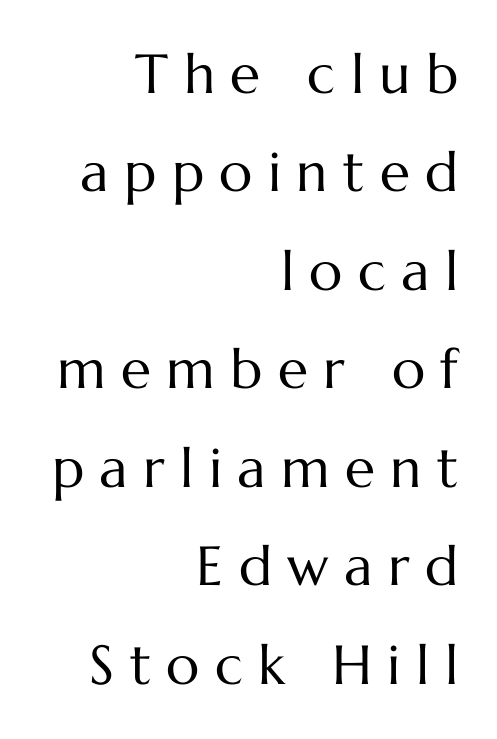
Only glyphs here, with clear space below each row. The rendering uses natural spacing where letterforms have individual widths. Compared with a flush-left layout, this one pins lines to the opposite, right side. Stems and bowls with no extra thickness — not bold. The letters are spread apart with noticeably loose tracking.
